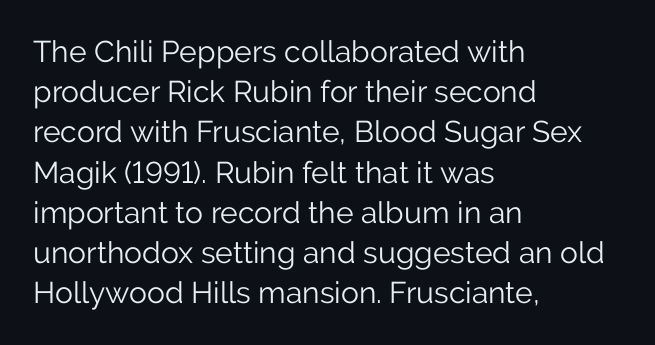
Designer's note — italics off, roman on. Where is the straight margin? On the left. The passage shown is typed in a proportional face where columns would drift. Regular leading. Font category for this specimen: sans-serif. Nothing heavy about these letters — not bold at all.
